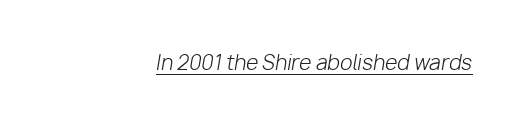
Q: Is the text bold? A: No.
Q: Is the text italic (slanted)? A: Yes, it leans right by about 10 degrees.
Q: Is the text underlined? A: Yes.
Q: How is the paragraph aligned? A: Right-aligned.
Q: Is the spacing between letters normal or unusually wide? A: Normal.
